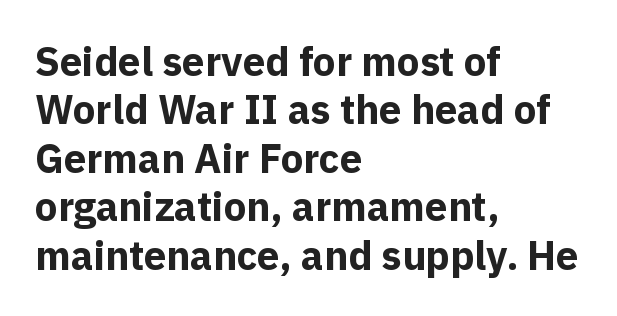
Proportional: the letters do not fall into vertical columns. As a designer I'd log this as weight 700, bold. Each word holds together tightly as a unit, with standard inter-letter gaps. Descender tails drop into unmarked territory. Every character sits straight up, as roman type does. In CSS terms this would be text-align: left.
